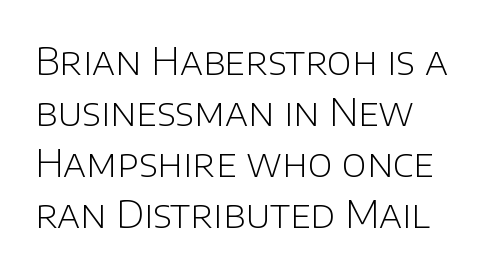
Q: Is the text bold? A: No.
Q: Is the text italic (slanted)? A: No, it is upright.
Q: Is the typeface a serif or a sans-serif typeface? A: Sans-serif.
Q: Is the text underlined? A: No.
Q: How is the paragraph aligned? A: Left-aligned.
Q: Is the spacing between letters normal or unusually wide? A: Normal.
Q: Is the spacing between lines tight, normal or loose? A: Normal.
Q: Width (condensed, normal, or wide)? A: Normal.
Q: Stroke contrast? A: Low.
Q: x-height? A: Large.
Q: Monospaced? A: No.
